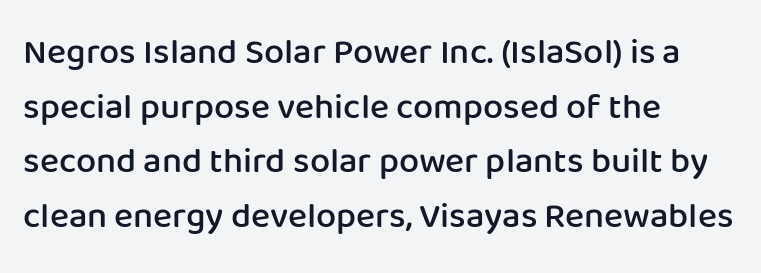
Anything drawn beneath the words? Only blank space. The face used here is proportionally spaced, like ordinary book or web type. On the weight axis this lands at semibold, roughly 600. The lettering stays uniformly vertical, giving the passage a roman look. This sample is left-justified, so line endings fall wherever the words run out.
